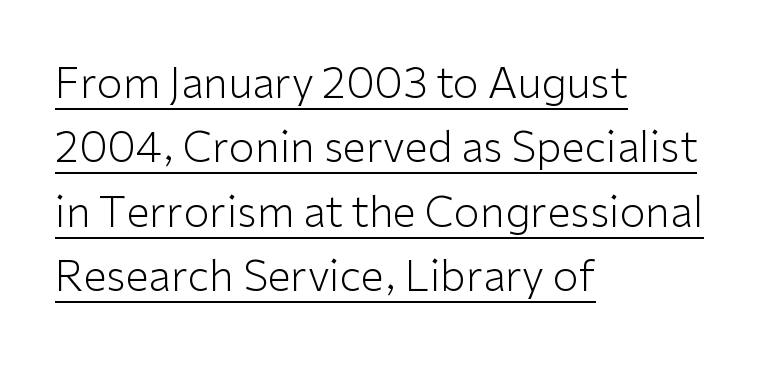
Regarding leading, the lines here are spaced in the standard way. Note the varied advance widths — an 'i' is clearly narrower than an 'm'. This is roman type, the default non-slanted kind. Weight: in the light-to-regular range. The sample's only ornament is a line tracing under the words. The setting favours the left margin, as ordinary paragraphs usually do.
